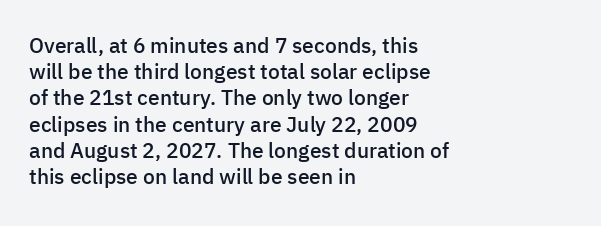
Q: Is the text bold? A: Semi-bold.
Q: Is the text italic (slanted)? A: No, it is upright.
Q: Is the text underlined? A: No.
Q: How is the paragraph aligned? A: Left-aligned.
Q: Is the spacing between letters normal or unusually wide? A: Normal.
Q: Is the spacing between lines tight, normal or loose? A: Normal.
